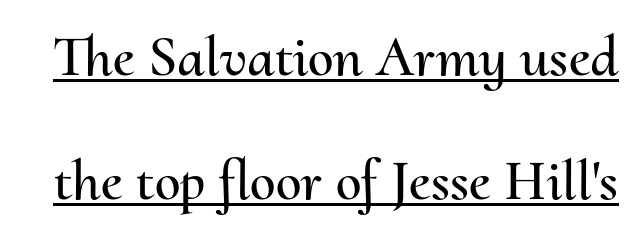
The image shows 58 px text type, upright; set loose line spacing (2.14x), normal letter spacing, underlined; medium stroke contrast and a small x-height.
